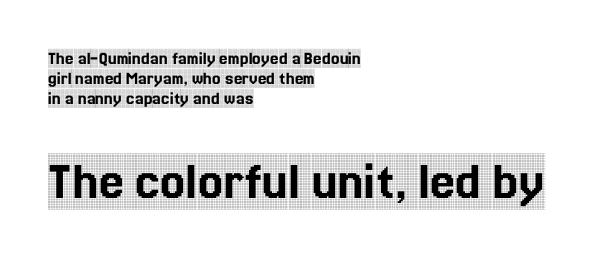
The image shows 56 px condensed serif type, upright; set left-aligned, tight line spacing (1.06x), normal letter spacing, not underlined; the second (bottom) block is 2.95x larger; a large x-height.
